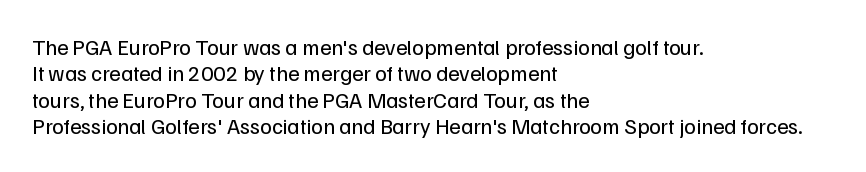
{"italic": "no", "bold": "no", "underline": "no", "align": "left", "line_spacing_ratio": 1.2, "letter_spacing": "normal", "letter_spacing_em": 0.0, "glyph_px": 22}
